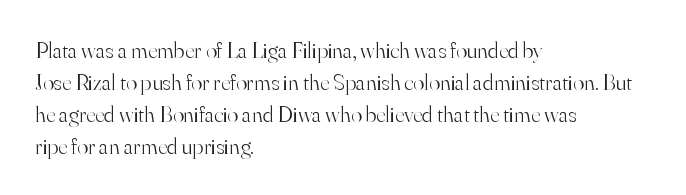
The image shows 23 px text type, upright; set left-aligned, normal line spacing (1.39x), normal letter spacing, not underlined.
